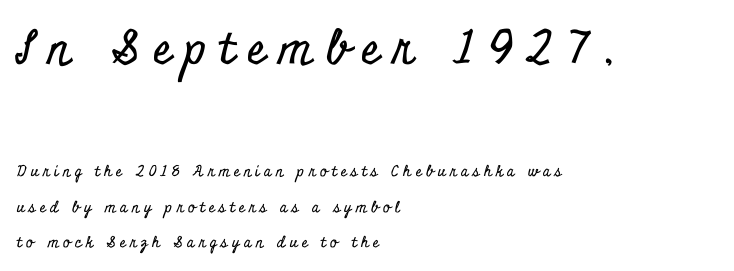
The image shows 46 px condensed serif type; set left-aligned, loose line spacing (2.34x), unusually wide letter spacing (+0.29 em), not underlined; the first (top) block is 3.07x larger; low stroke contrast and a small x-height.
